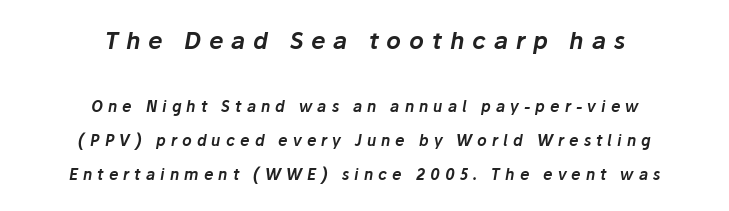
{"italic": "yes", "lean": "right", "slant_degrees": 10, "underline": "no", "align": "center", "line_spacing": "loose", "line_spacing_ratio": 2.28, "letter_spacing": "wide", "letter_spacing_em": 0.34, "larger_block": "first", "size_ratio": 1.53, "glyph_px": 23}
